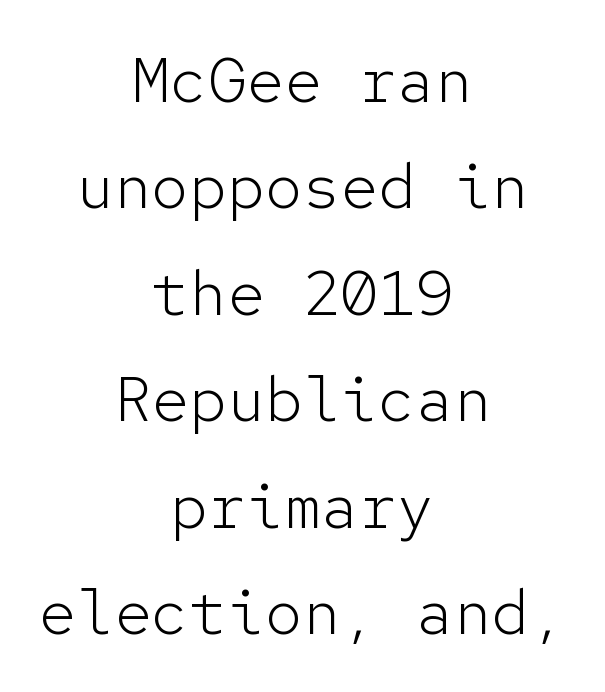
The image shows 63 px light sans-serif type, upright, monospaced; set centered, normal line spacing (1.69x), normal letter spacing, not underlined; low stroke contrast and a medium x-height.
